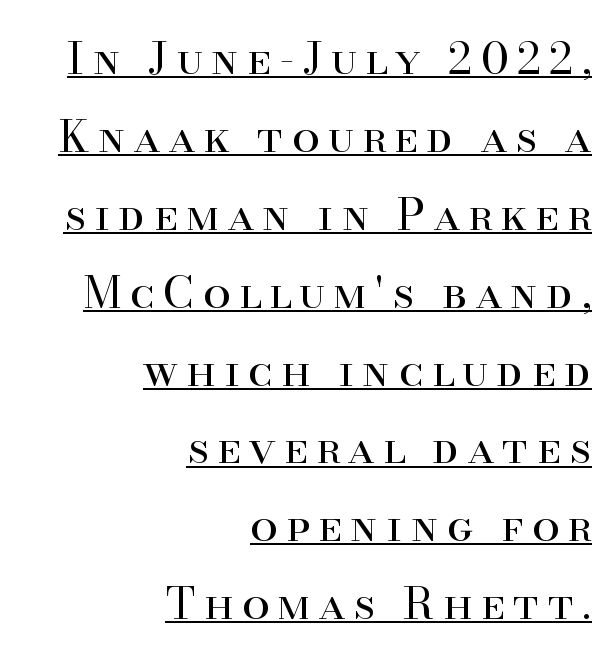
Q: Is the text bold? A: No.
Q: Is the text italic (slanted)? A: No, it is upright.
Q: Is the typeface a serif or a sans-serif typeface? A: Serif.
Q: Is the text underlined? A: Yes.
Q: How is the paragraph aligned? A: Right-aligned.
Q: Width (condensed, normal, or wide)? A: Normal.
Q: Stroke contrast? A: High.
Q: x-height? A: Small.
Q: Monospaced? A: No.
